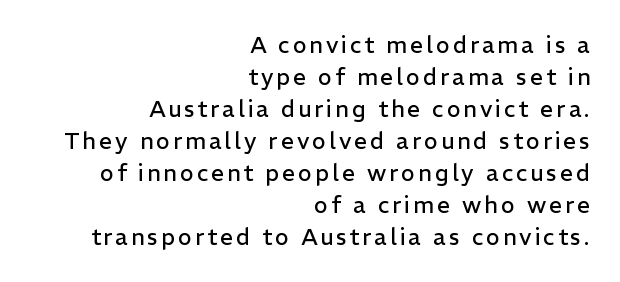
The image shows 23 px text type, upright; set right-aligned, normal line spacing (1.39x), not underlined.
